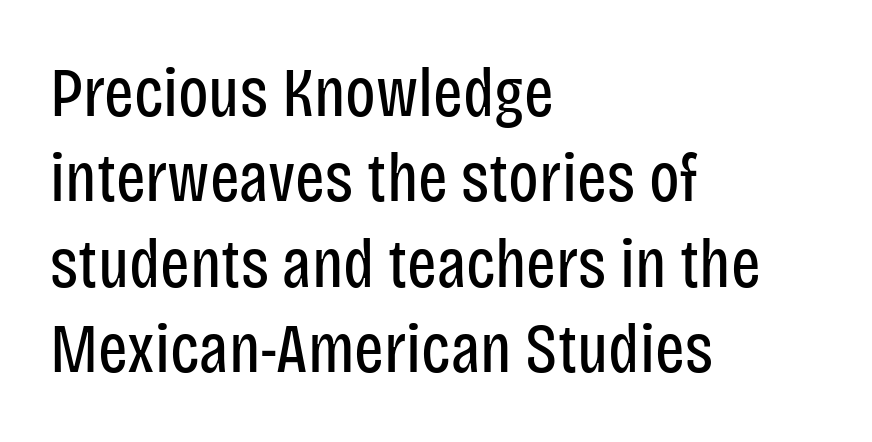
The image shows 70 px regular-weight, condensed sans-serif type, upright; set left-aligned, line spacing 1.22x, normal letter spacing, not underlined; low stroke contrast and a large x-height.
